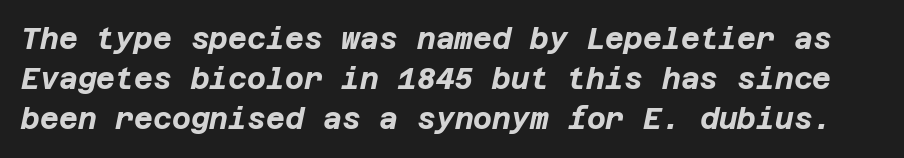
{"italic": "yes", "lean": "right", "slant_degrees": 12, "bold": "yes", "weight": "bold", "width": "normal", "stroke_contrast": "low", "x_height": "large", "underline": "no", "line_spacing": "normal", "line_spacing_ratio": 1.38, "letter_spacing": "normal", "letter_spacing_em": 0.0, "glyph_px": 29}
